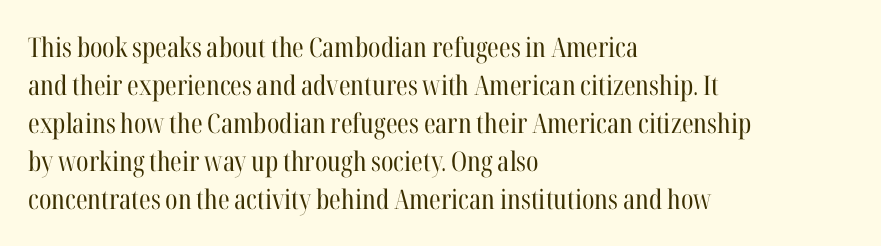
Q: Is the text bold? A: No.
Q: Is the text italic (slanted)? A: No, it is upright.
Q: Is the text underlined? A: No.
Q: How is the paragraph aligned? A: Left-aligned.
Q: Is the spacing between letters normal or unusually wide? A: Normal.
Q: Is the spacing between lines tight, normal or loose? A: Normal.
